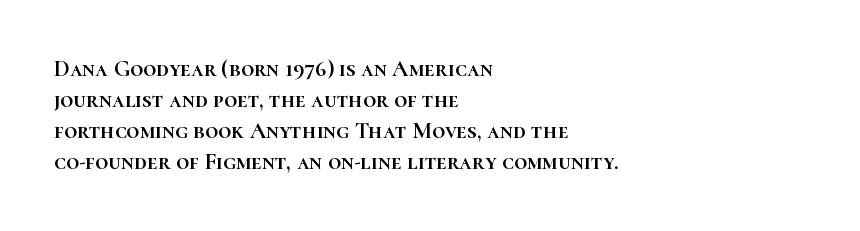
Q: Is the text italic (slanted)? A: No, it is upright.
Q: Is the text underlined? A: No.
Q: How is the paragraph aligned? A: Left-aligned.
Q: Is the spacing between letters normal or unusually wide? A: Normal.
Q: Is the spacing between lines tight, normal or loose? A: Normal.
